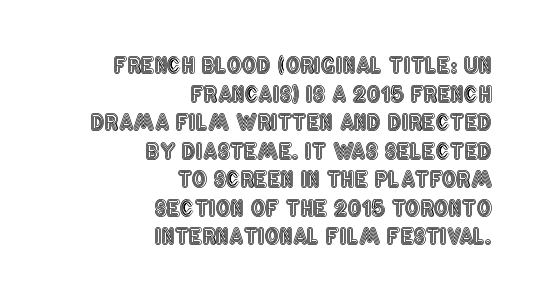
The image shows 21 px text type, upright; set right-aligned, normal line spacing (1.36x), normal letter spacing, not underlined.
